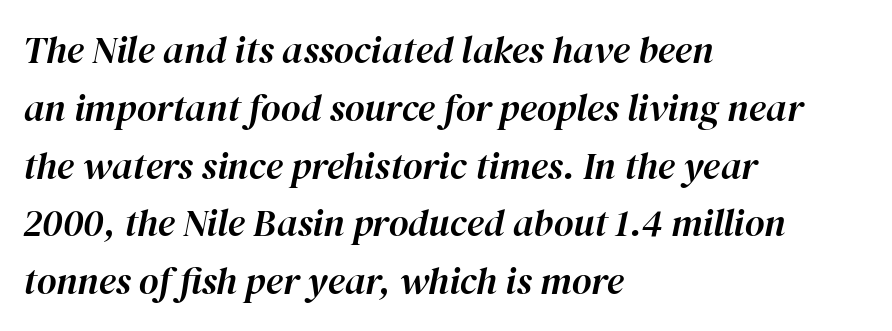
Q: Is the text italic (slanted)? A: Yes, it leans right by about 12 degrees.
Q: Is the text underlined? A: No.
Q: How is the paragraph aligned? A: Left-aligned.
Q: Is the spacing between letters normal or unusually wide? A: Normal.
Q: Is the spacing between lines tight, normal or loose? A: Normal.
Q: Width (condensed, normal, or wide)? A: Normal.
Q: Stroke contrast? A: High.
Q: x-height? A: Medium.
Q: Monospaced? A: No.
